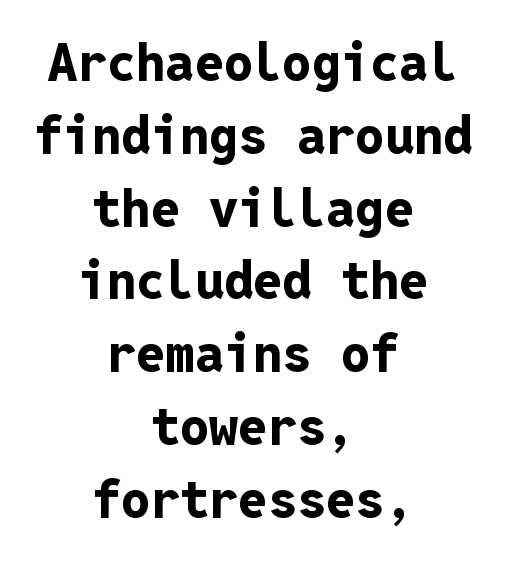
Tall strokes in this sample are plumb rather than angled. Each letter, wide or thin by design, is forced into the same width here. Does extra space separate the letters? No, they use regular spacing. Type without underlining. Font category for this specimen: sans-serif.
